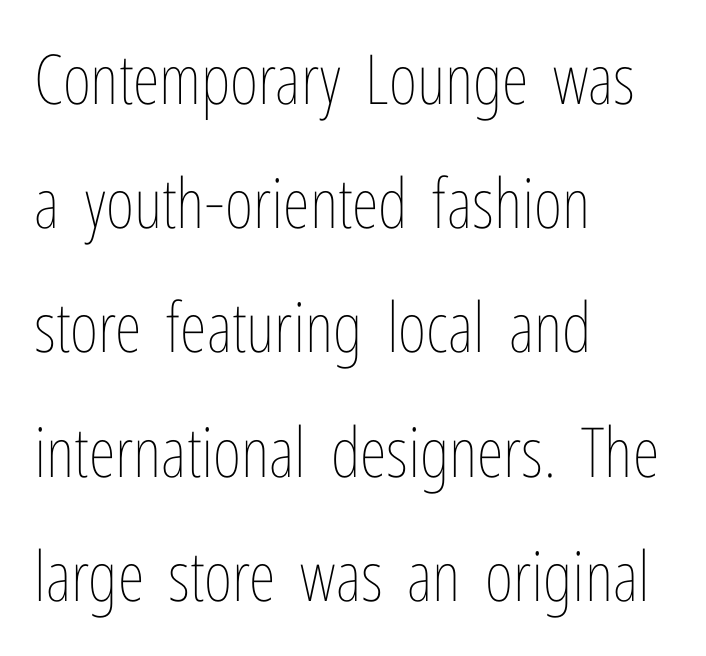
{"italic": "no", "bold": "no", "weight": "thin", "width": "condensed", "stroke_contrast": "low", "x_height": "medium", "monospaced": "no", "underline": "no", "align": "left", "line_spacing_ratio": 1.8, "letter_spacing": "normal", "letter_spacing_em": 0.0, "glyph_px": 69}
